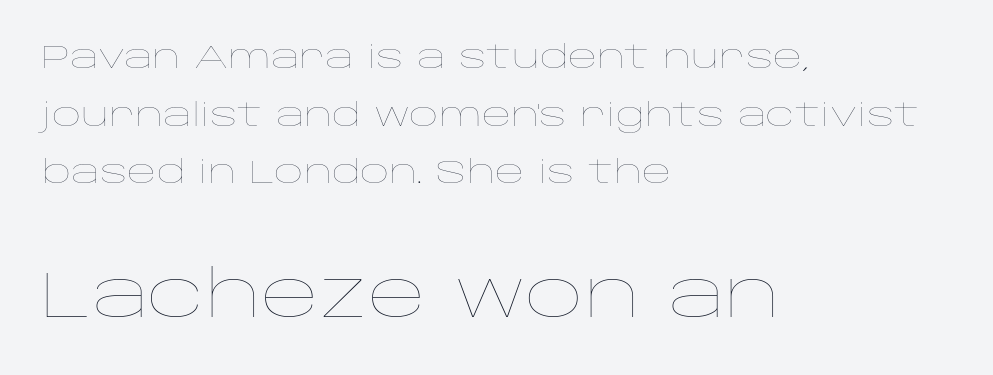
The image shows 64 px thin, wide type, upright; set left-aligned, line spacing 1.8x, normal letter spacing, not underlined; the second (bottom) block is 2.0x larger; low stroke contrast and a large x-height.
